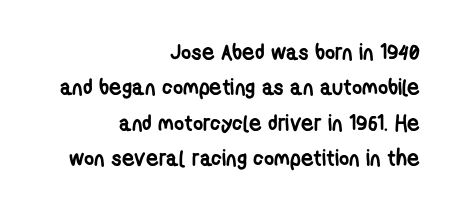
Q: Is the text bold? A: Yes.
Q: Is the text underlined? A: No.
Q: How is the paragraph aligned? A: Right-aligned.
Q: Is the spacing between letters normal or unusually wide? A: Normal.
Q: Is the spacing between lines tight, normal or loose? A: Normal.
